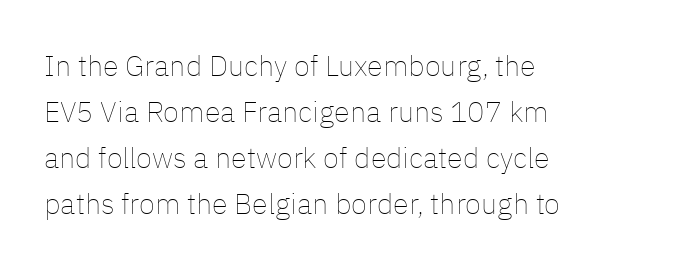
Short note: letters normally spaced. Honestly, there is no underline to notice here at all. Reading down the block, your eye returns to a fixed left position each line. Each letter keeps its own natural width here, so spacing adapts to shape.
